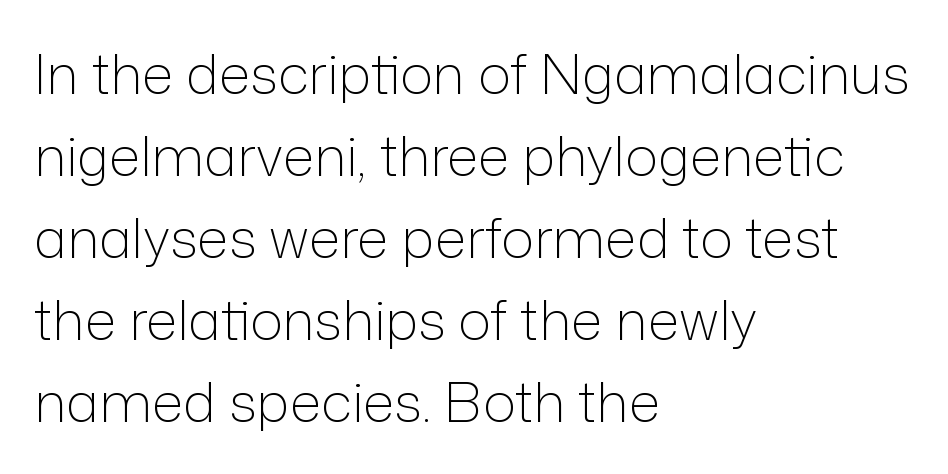
Type style note: lacks serifs. Standard letterfit; no display-style spreading of the glyphs. The space between consecutive lines is moderate. The passage shown is typed in a proportional face where columns would drift. The ragged edge is on the right, which tells us the setting is flush left.
